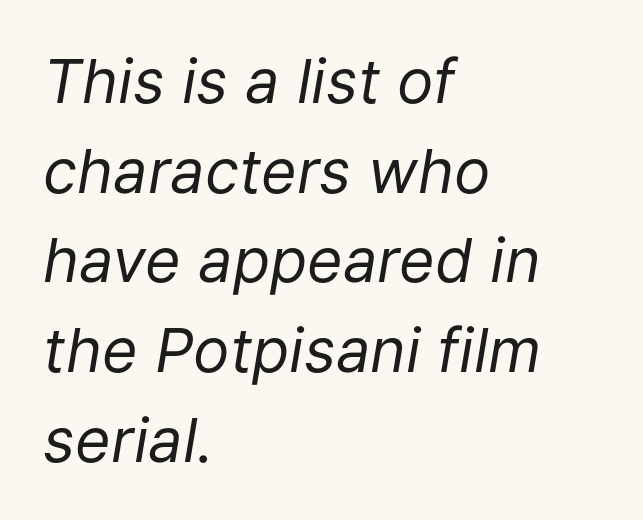
Regarding leading, the lines here are spaced in the standard way. In CSS terms this would be text-align: left. Clear beneath every line of the passage. Is the type slanted? Yes — the strokes lean at a clear angle. Bold? No — there's no thickening of the strokes.
